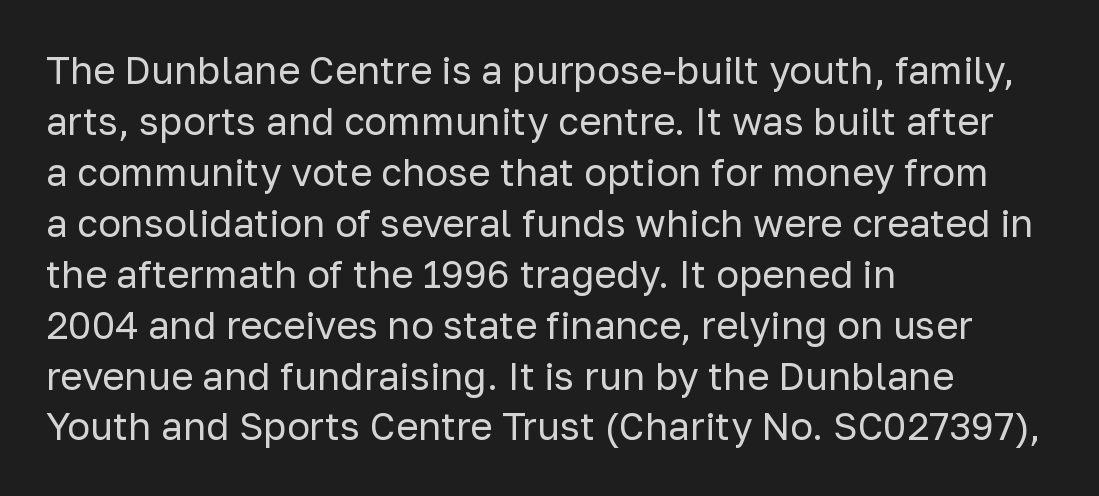
Rule under the text: the space is simply empty. Standard letterfit; no display-style spreading of the glyphs. To sum up the face: it is a sans, with no serifs. A typesetter would call this proportional, since set widths differ per character.
